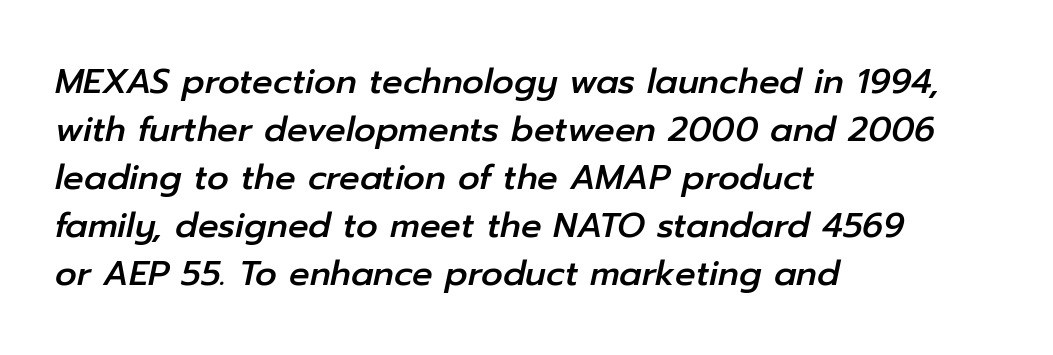
Q: Is the text italic (slanted)? A: Yes, it leans right by about 12 degrees.
Q: Is the text underlined? A: No.
Q: How is the paragraph aligned? A: Left-aligned.
Q: Is the spacing between letters normal or unusually wide? A: Normal.
Q: Is the spacing between lines tight, normal or loose? A: Normal.
Q: Width (condensed, normal, or wide)? A: Normal.
Q: Stroke contrast? A: Low.
Q: x-height? A: Medium.
Q: Monospaced? A: No.
